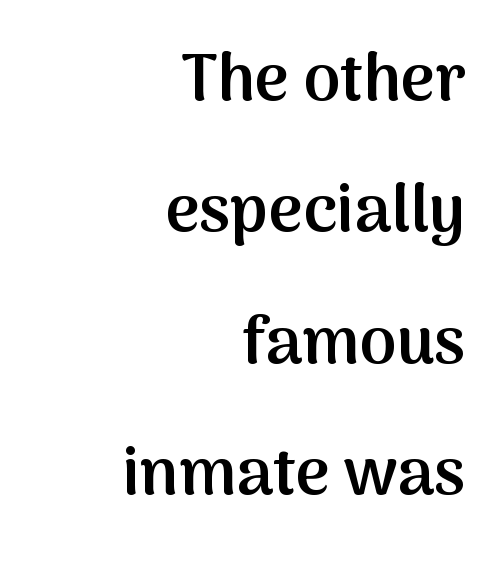
{"serif": "no", "italic": "no", "bold": "semi", "weight": "semibold", "width": "normal", "stroke_contrast": "medium", "x_height": "medium", "monospaced": "no", "underline": "no", "align": "right", "line_spacing": "loose", "line_spacing_ratio": 1.99, "letter_spacing": "normal", "letter_spacing_em": 0.0, "glyph_px": 66}
